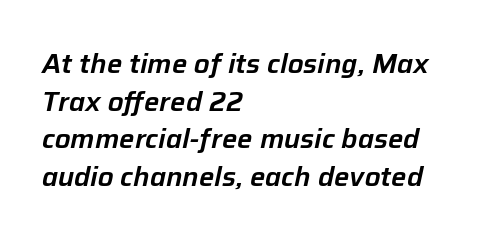
The image shows 27 px text type, italic (leaning right); set left-aligned, normal line spacing (1.39x), normal letter spacing, not underlined.
